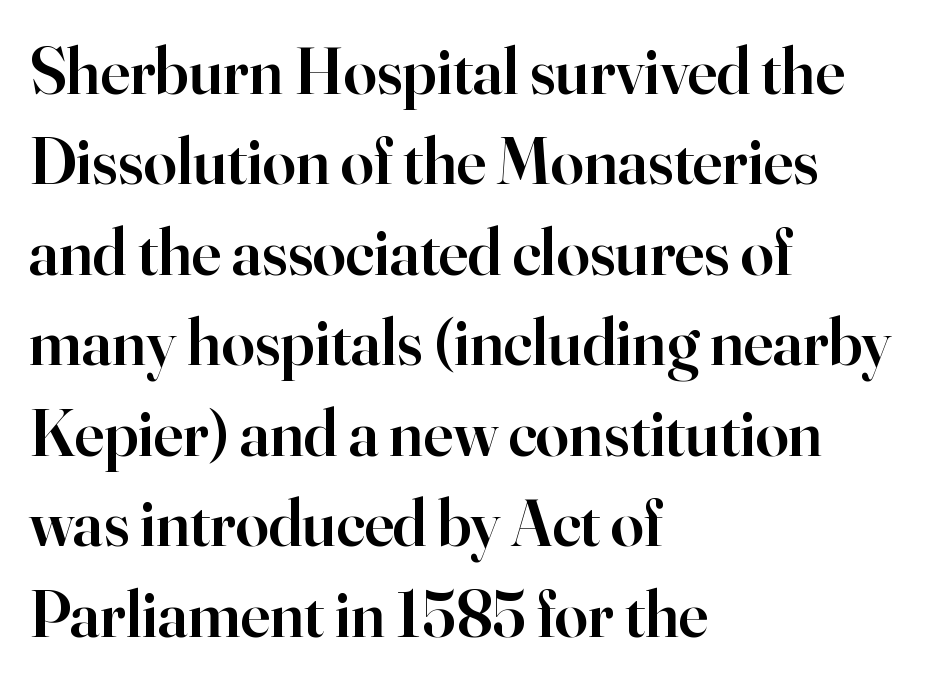
The image shows 66 px semibold serif type, upright; set left-aligned, normal line spacing (1.37x), normal letter spacing, not underlined; high stroke contrast and a small x-height.
